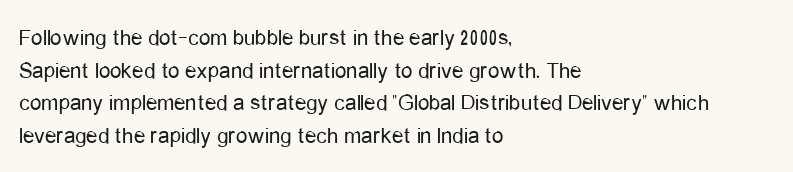
Q: Is the text bold? A: No.
Q: Is the text italic (slanted)? A: No, it is upright.
Q: Is the text underlined? A: No.
Q: How is the paragraph aligned? A: Left-aligned.
Q: Is the spacing between letters normal or unusually wide? A: Normal.
Q: Is the spacing between lines tight, normal or loose? A: Normal.
